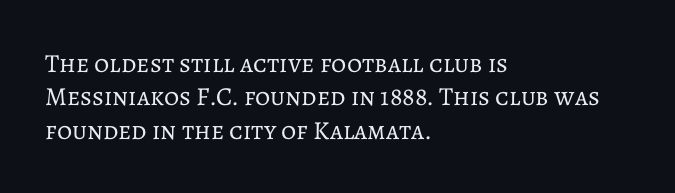
Q: Is the text bold? A: No.
Q: Is the text italic (slanted)? A: No, it is upright.
Q: Is the text underlined? A: No.
Q: How is the paragraph aligned? A: Left-aligned.
Q: Is the spacing between letters normal or unusually wide? A: Normal.
Q: Is the spacing between lines tight, normal or loose? A: Normal.
